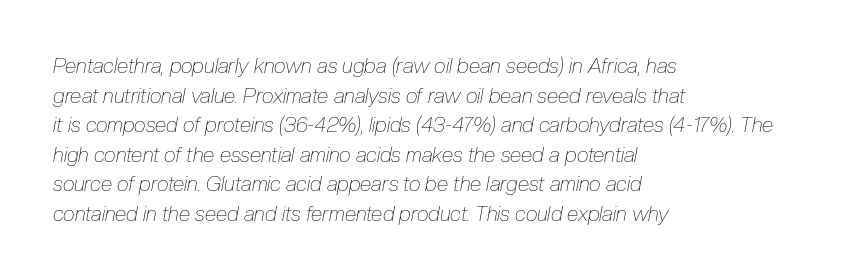
Q: Is the text bold? A: No.
Q: Is the text italic (slanted)? A: Yes, it leans right by about 10 degrees.
Q: Is the text underlined? A: No.
Q: How is the paragraph aligned? A: Left-aligned.
Q: Is the spacing between letters normal or unusually wide? A: Normal.
Q: Is the spacing between lines tight, normal or loose? A: Normal.
